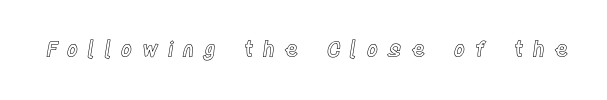
{"underline": "no", "letter_spacing": "wide", "letter_spacing_em": 0.45, "glyph_px": 21}
